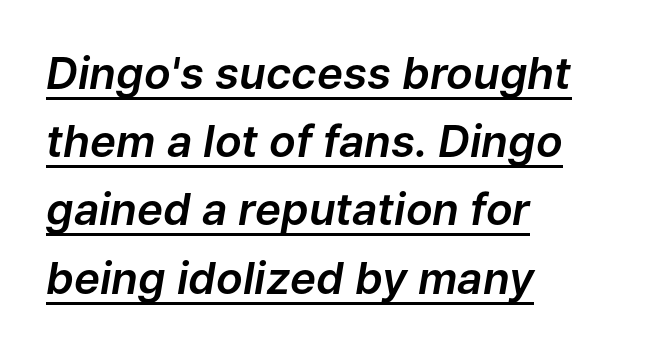
{"italic": "yes", "lean": "right", "slant_degrees": 9, "width": "normal", "stroke_contrast": "low", "x_height": "medium", "monospaced": "no", "underline": "yes", "align": "left", "line_spacing": "normal", "line_spacing_ratio": 1.55, "letter_spacing": "normal", "letter_spacing_em": 0.0, "glyph_px": 44}
